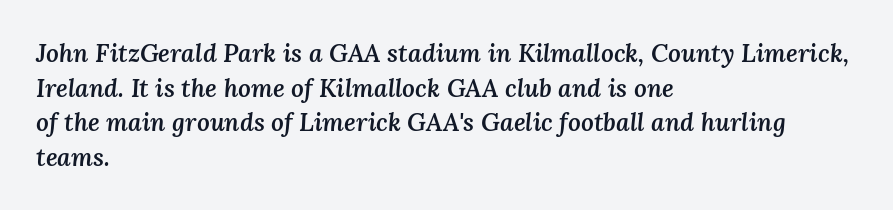
The image shows 25 px text type, italic (leaning right); set left-aligned, normal line spacing (1.39x), normal letter spacing, not underlined.
